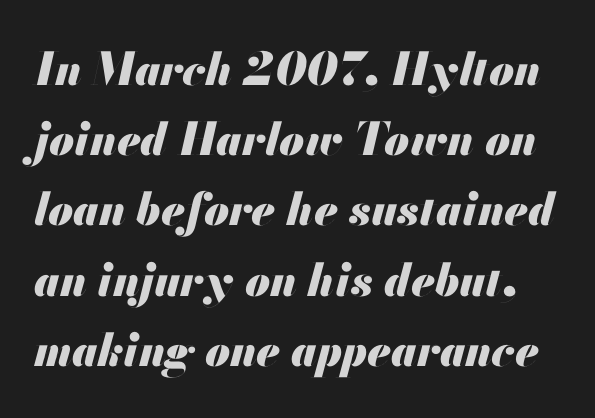
Italic: yes, the glyphs are oblique. The rendering uses a moderate line-height, typical for paragraphs. Does extra space separate the letters? No, they use regular spacing. Students, this is bold: see how much ink each stroke carries. No word sits above an underline. Proportional: the letters do not fall into vertical columns.
